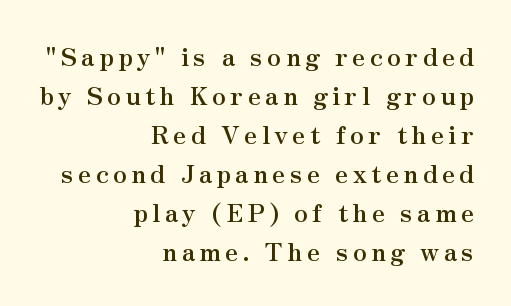
The image shows 25 px bold type, upright; set right-aligned, normal line spacing (1.56x), not underlined.
